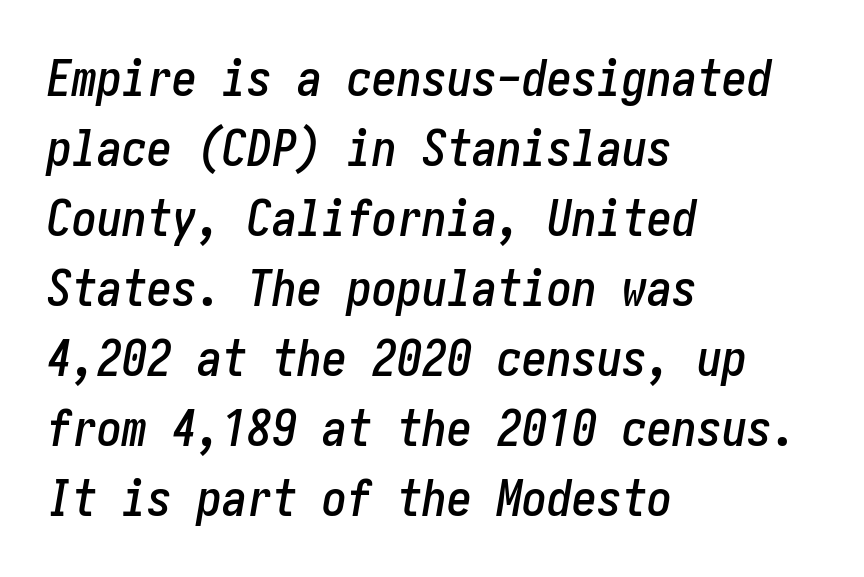
Q: Is the text italic (slanted)? A: Yes, it leans right by about 10 degrees.
Q: Is the text underlined? A: No.
Q: How is the paragraph aligned? A: Left-aligned.
Q: Is the spacing between letters normal or unusually wide? A: Normal.
Q: Is the spacing between lines tight, normal or loose? A: Normal.
Q: Width (condensed, normal, or wide)? A: Condensed.
Q: Stroke contrast? A: Low.
Q: x-height? A: Medium.
